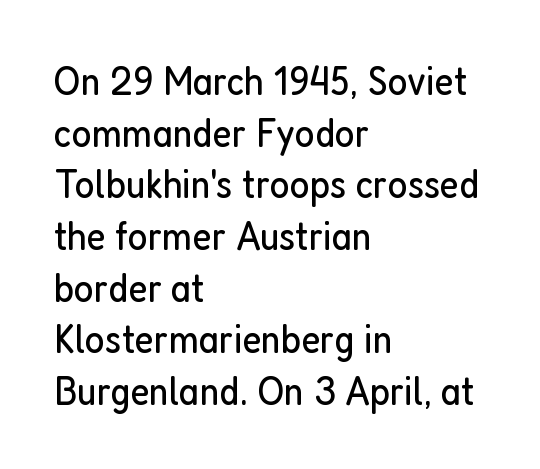
Spacing verdict: proportional, widths tailored to each character. Ascenders rise straight up at ninety degrees. In CSS terms this would be text-align: left. Each letter's strokes conclude bluntly, with no projecting serifs. In terms of letterspacing, this is plain default setting.
